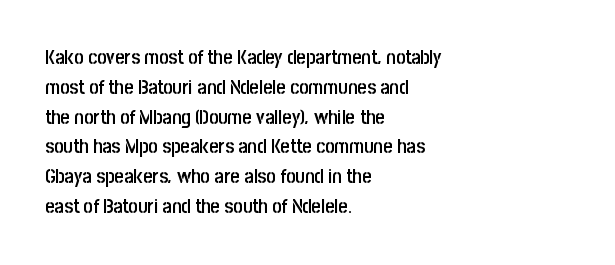
Q: Is the text bold? A: Semi-bold.
Q: Is the text italic (slanted)? A: No, it is upright.
Q: Is the text underlined? A: No.
Q: How is the paragraph aligned? A: Left-aligned.
Q: Is the spacing between letters normal or unusually wide? A: Normal.
Q: Is the spacing between lines tight, normal or loose? A: Normal.
